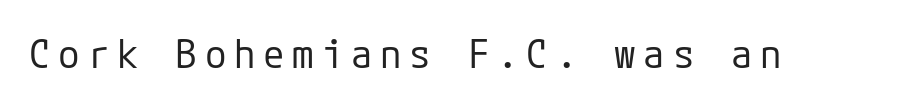
Letter spacing: wide. Honestly, there is no underline to notice here at all. Font category for this specimen: sans-serif. Ascenders rise straight up at ninety degrees.
